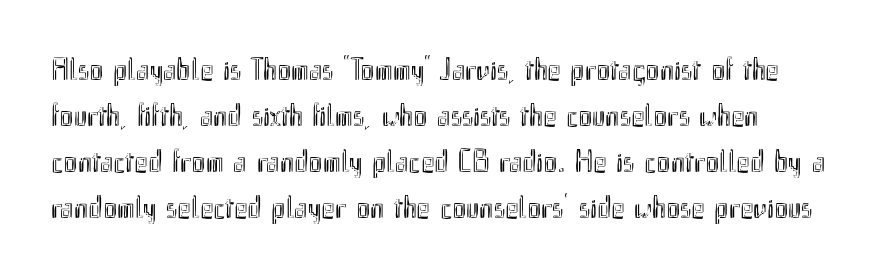
Q: Is the text italic (slanted)? A: No, it is upright.
Q: Is the text underlined? A: No.
Q: Is the spacing between letters normal or unusually wide? A: Normal.
Q: Is the spacing between lines tight, normal or loose? A: Normal.
Q: Width (condensed, normal, or wide)? A: Condensed.
Q: x-height? A: Small.
Q: Monospaced? A: No.
